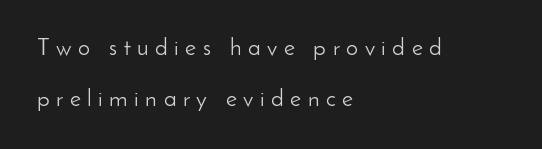
Check under the words: just untouched page. Horizontally, the lines are justified to the leading edge only. The axis of the letterforms is exactly vertical. How would I describe the line gaps? Wide and relaxed.
